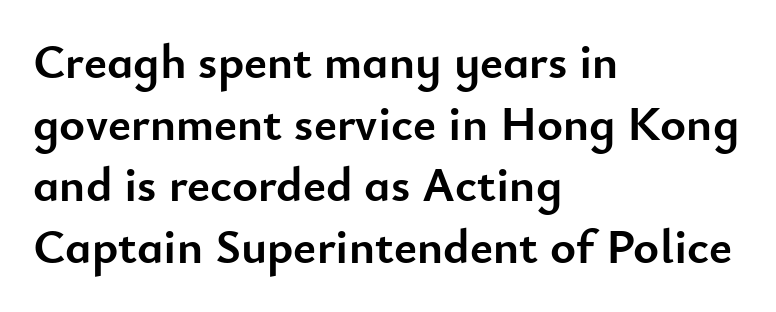
{"serif": "no", "italic": "no", "bold": "yes", "weight": "semibold", "width": "normal", "stroke_contrast": "low", "x_height": "small", "monospaced": "no", "underline": "no", "align": "left", "line_spacing": "normal", "line_spacing_ratio": 1.26, "letter_spacing": "normal", "letter_spacing_em": 0.0, "glyph_px": 49}
